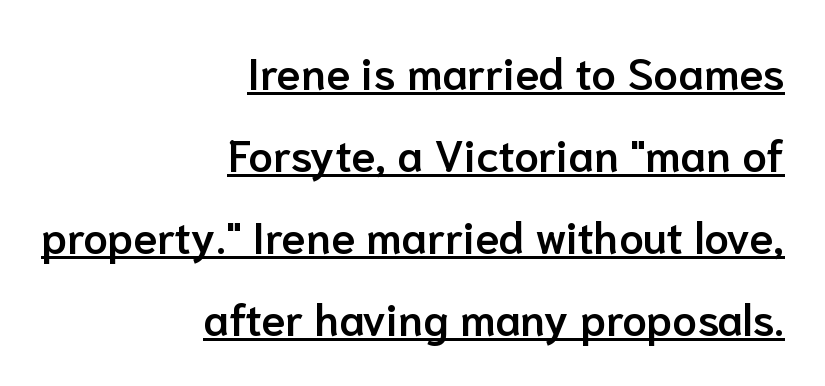
The image shows 44 px semibold sans-serif type, upright; set right-aligned, line spacing 1.86x, normal letter spacing, underlined; low stroke contrast and a medium x-height.
